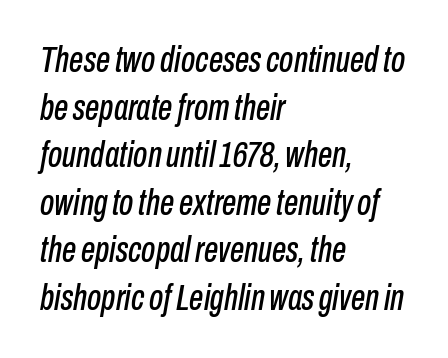
The image shows 36 px condensed type, italic (leaning right); set left-aligned, normal line spacing (1.32x), normal letter spacing, not underlined; low stroke contrast and a medium x-height.
